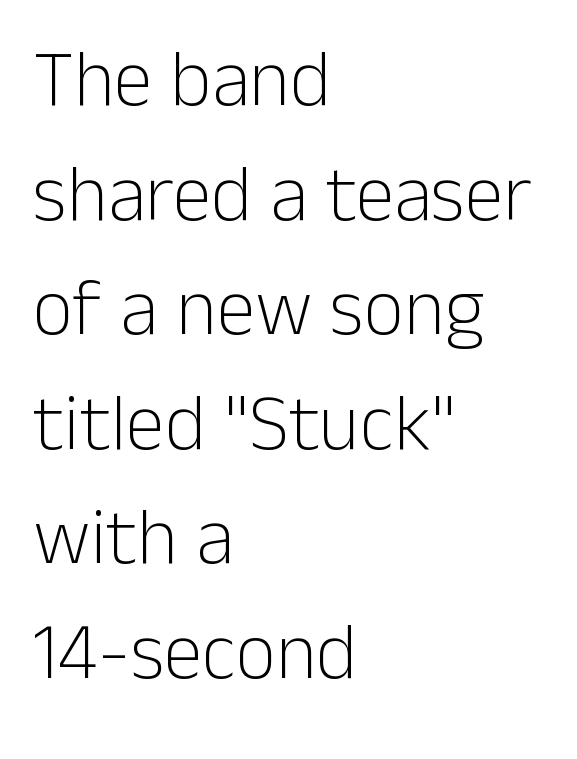
No chunkiness to these letters — they're not bold. Here the glyphs are tracked normally, forming tight word shapes. Typeset ragged right — the left edge is the straight one. Posture: upright roman. Each row of text sits above clean, open space.
